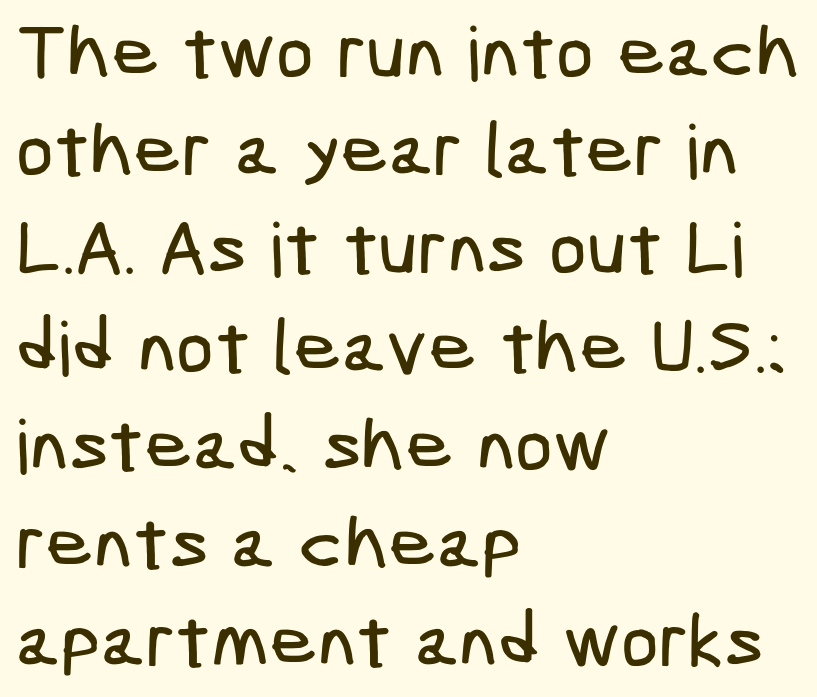
The image shows 75 px condensed sans-serif type; set left-aligned, normal line spacing (1.31x), normal letter spacing, not underlined; low stroke contrast and a medium x-height.
